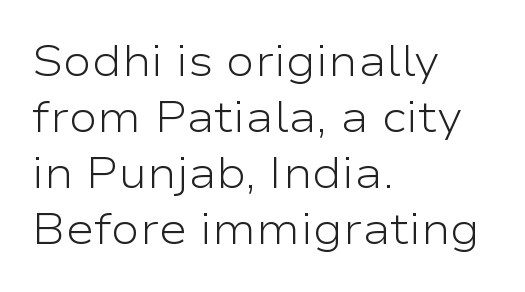
{"serif": "no", "italic": "no", "bold": "no", "weight": "light", "width": "wide", "stroke_contrast": "low", "x_height": "medium", "monospaced": "no", "underline": "no", "align": "left", "line_spacing": "normal", "line_spacing_ratio": 1.3, "letter_spacing": "normal", "letter_spacing_em": 0.0, "glyph_px": 43}
